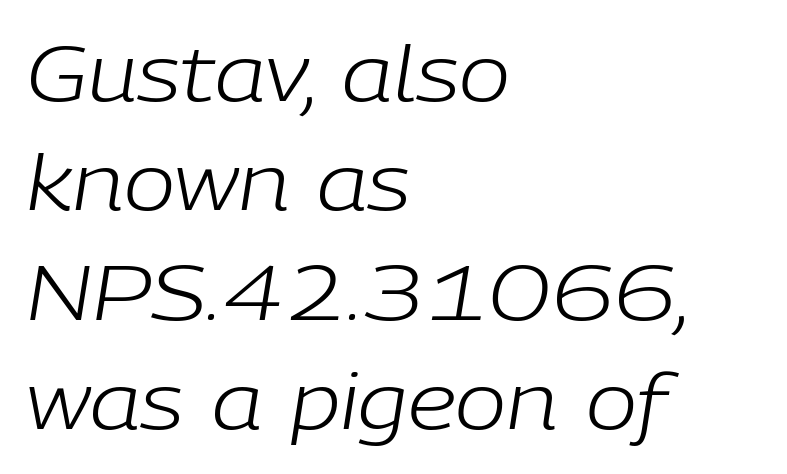
Q: Is the text bold? A: No.
Q: Is the text italic (slanted)? A: Yes, it leans right by about 9 degrees.
Q: Is the text underlined? A: No.
Q: How is the paragraph aligned? A: Left-aligned.
Q: Is the spacing between letters normal or unusually wide? A: Normal.
Q: Is the spacing between lines tight, normal or loose? A: Normal.
Q: Width (condensed, normal, or wide)? A: Normal.
Q: Stroke contrast? A: Low.
Q: x-height? A: Medium.
Q: Monospaced? A: No.
